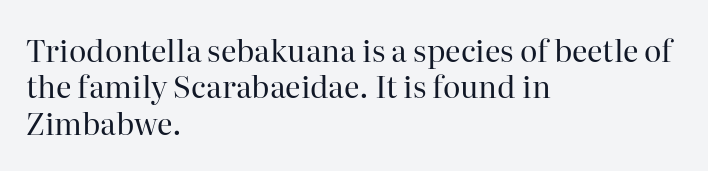
Characters remain perfectly vertical along every line. Does extra space separate the letters? No, they use regular spacing. Horizontal alignment here is leftward, the default for most running prose. Caption: face not bold, strokes unweighted. Rule under the text: the space is simply empty. You can tell from the footed stems that serif type was used.
